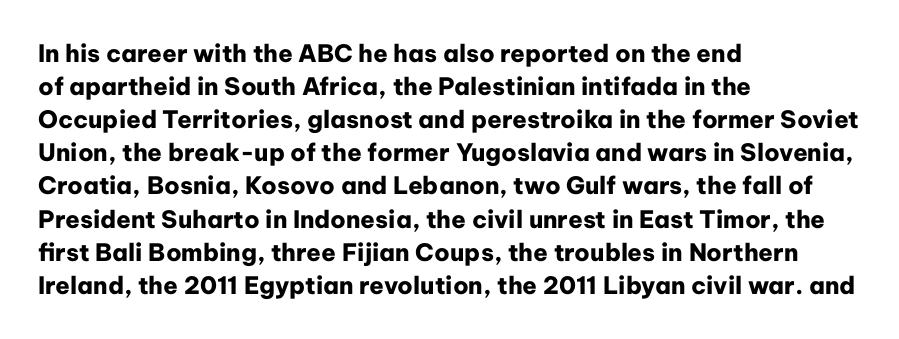
Q: Is the text bold? A: Yes.
Q: Is the text italic (slanted)? A: No, it is upright.
Q: Is the text underlined? A: No.
Q: How is the paragraph aligned? A: Left-aligned.
Q: Is the spacing between letters normal or unusually wide? A: Normal.
Q: Is the spacing between lines tight, normal or loose? A: Normal.
